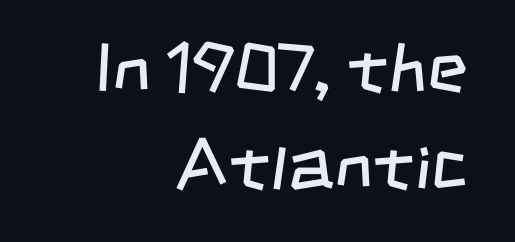
The typesetter chose a ragged-left arrangement here. The line-height multiplier appears to be the usual default. A typesetter would call this zero additional tracking. This rendering features lettering with no underline. Is the type heavy? It reads as light-to-regular instead.
